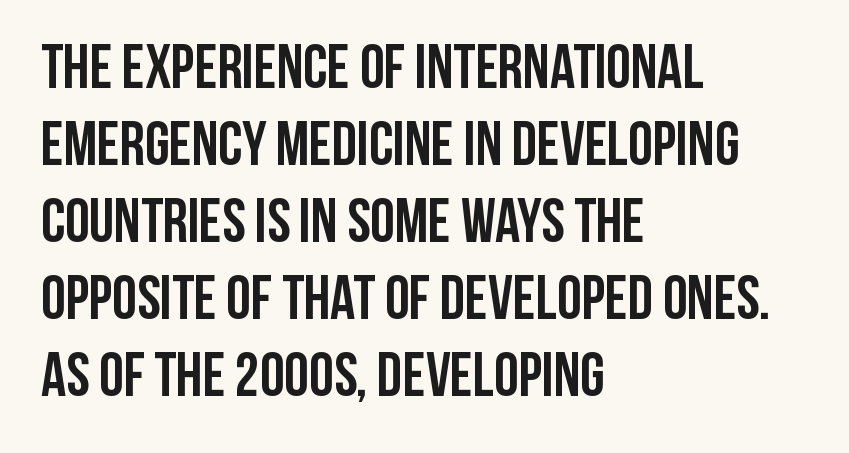
The image shows 62 px semibold, condensed sans-serif type, upright; set left-aligned, line spacing 1.24x, normal letter spacing, not underlined; low stroke contrast and a large x-height.
